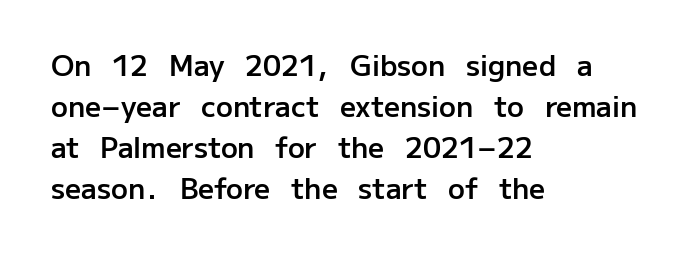
Q: Is the text bold? A: Semi-bold.
Q: Is the text italic (slanted)? A: No, it is upright.
Q: Is the typeface a serif or a sans-serif typeface? A: Sans-serif.
Q: Is the text underlined? A: No.
Q: How is the paragraph aligned? A: Left-aligned.
Q: Is the spacing between letters normal or unusually wide? A: Normal.
Q: Is the spacing between lines tight, normal or loose? A: Normal.
Q: Width (condensed, normal, or wide)? A: Normal.
Q: Stroke contrast? A: Low.
Q: x-height? A: Medium.
Q: Monospaced? A: No.
